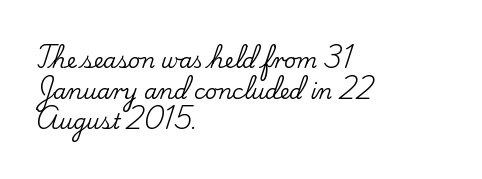
Q: Is the text italic (slanted)? A: Yes.
Q: Is the text underlined? A: No.
Q: How is the paragraph aligned? A: Left-aligned.
Q: Is the spacing between letters normal or unusually wide? A: Normal.
Q: Is the spacing between lines tight, normal or loose? A: Normal.
